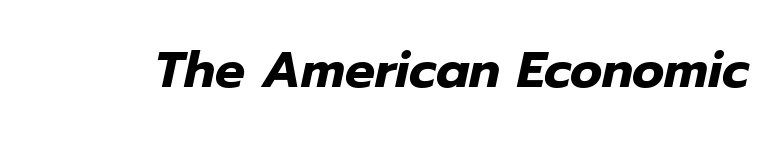
Q: Is the text bold? A: Yes.
Q: Is the text italic (slanted)? A: Yes, it leans right by about 12 degrees.
Q: Is the text underlined? A: No.
Q: Is the spacing between letters normal or unusually wide? A: Normal.
Q: Width (condensed, normal, or wide)? A: Normal.
Q: Stroke contrast? A: Low.
Q: x-height? A: Medium.
Q: Monospaced? A: No.
